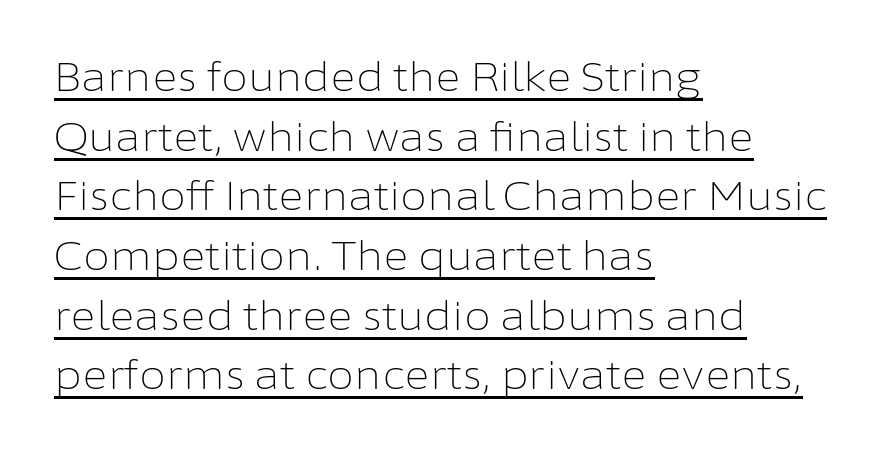
The sample's only ornament is a line tracing under the words. Heaviness? Minimal to ordinary, like unemphasized prose. Proportional: the letters do not fall into vertical columns. Note: no serifs on the glyphs. The lines are quadded left. Upright lettering throughout.
